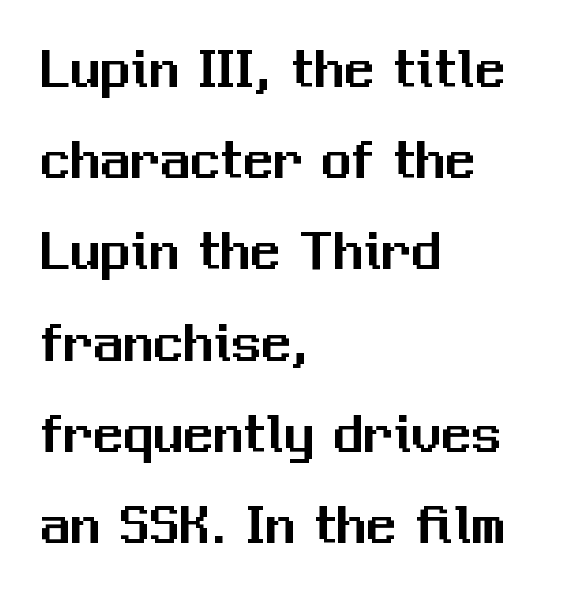
The image shows 60 px sans-serif type, upright; set left-aligned, normal line spacing (1.52x), normal letter spacing, not underlined; medium stroke contrast and a medium x-height.
